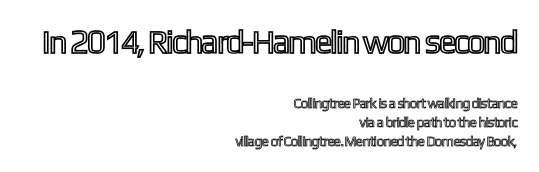
The designer gave the opening block more size than the closing block. Notice how the stems are strictly vertical — no italics here. Quick note: underline off. Vertical spacing — default.
